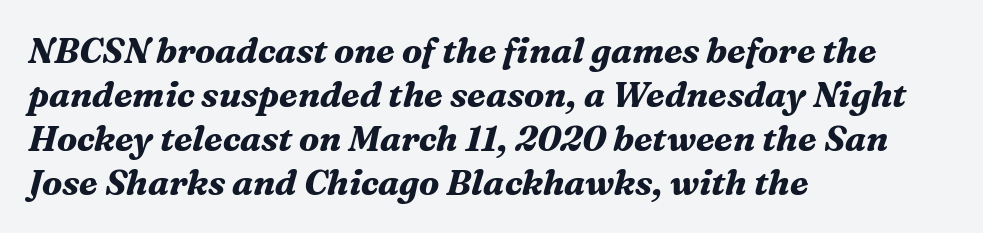
Would a proofreader flag this as italicized? Yes. Each letter's strokes conclude with small projecting serifs. The passage shown is typed in a proportional face where columns would drift. The passage shown stacks its lines at a standard gap. Summary of weight: heavy, a full bold. The text block is weighted toward the left margin, trailing off unevenly rightward.
